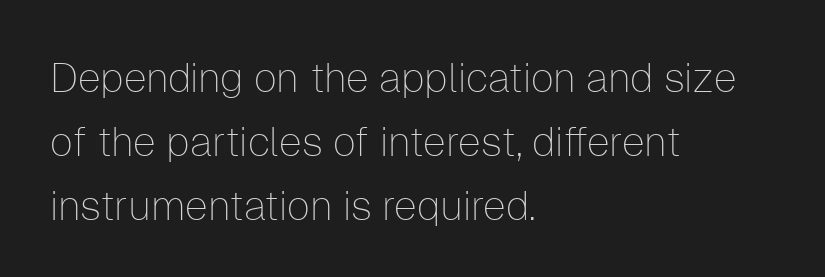
The image shows 41 px thin sans-serif type, upright; set left-aligned, normal line spacing (1.56x), normal letter spacing, not underlined; low stroke contrast and a medium x-height.
